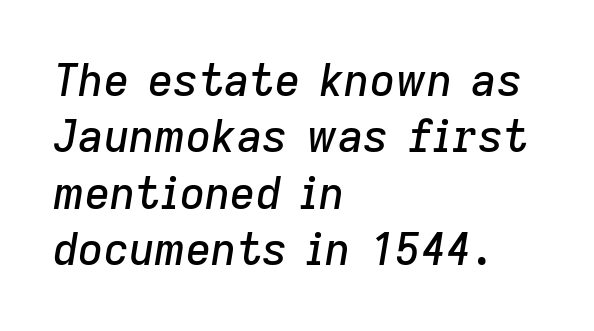
{"italic": "yes", "lean": "right", "slant_degrees": 9, "width": "normal", "stroke_contrast": "low", "x_height": "medium", "monospaced": "no", "underline": "no", "align": "left", "line_spacing": "normal", "line_spacing_ratio": 1.28, "letter_spacing": "normal", "letter_spacing_em": 0.0, "glyph_px": 44}
